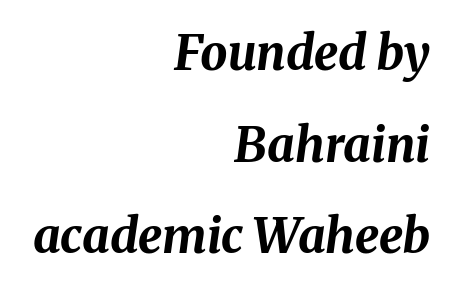
The image shows 48 px bold type, italic (leaning right); set right-aligned, loose line spacing (1.91x), normal letter spacing, not underlined; medium stroke contrast and a medium x-height.
